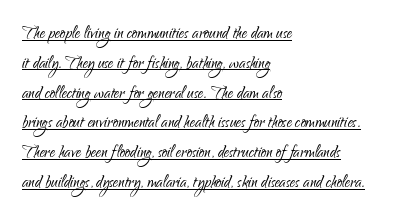
Q: Is the text bold? A: No.
Q: Is the text italic (slanted)? A: Yes.
Q: Is the text underlined? A: Yes.
Q: How is the paragraph aligned? A: Left-aligned.
Q: Is the spacing between letters normal or unusually wide? A: Normal.
Q: Is the spacing between lines tight, normal or loose? A: Normal.
